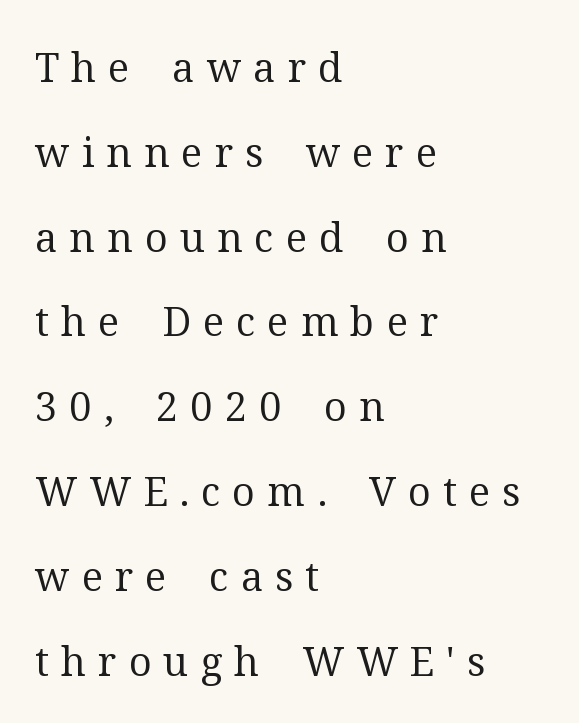
{"serif": "yes", "italic": "no", "bold": "no", "weight": "regular", "width": "normal", "stroke_contrast": "medium", "x_height": "medium", "monospaced": "no", "underline": "no", "align": "left", "line_spacing": "loose", "line_spacing_ratio": 2.12, "letter_spacing": "wide", "letter_spacing_em": 0.3, "glyph_px": 40}
